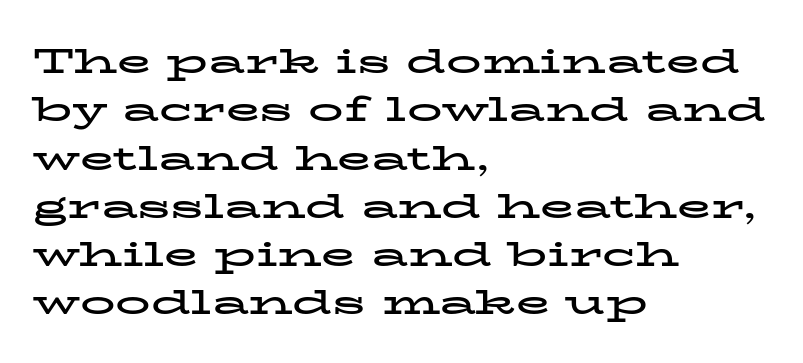
The image shows 35 px bold, wide serif type, upright; set left-aligned, normal line spacing (1.38x), normal letter spacing, not underlined; low stroke contrast and a medium x-height.
